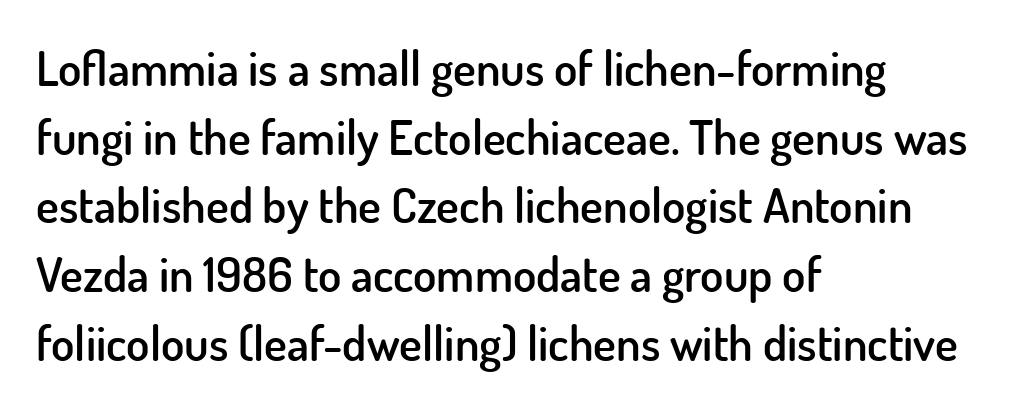
The image shows 48 px semibold sans-serif type, upright; set left-aligned, normal line spacing (1.43x), normal letter spacing, not underlined; low stroke contrast and a small x-height.
